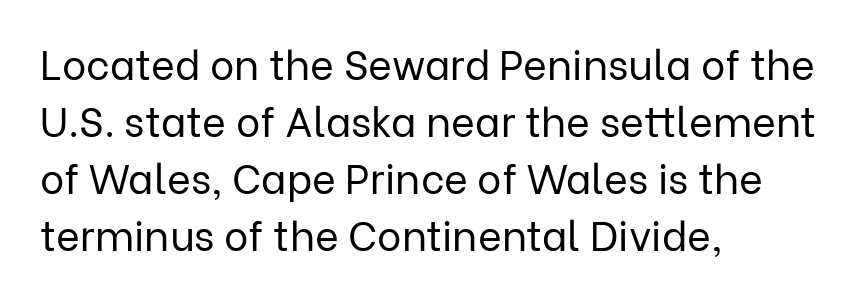
Just letters on the line, the space beneath them empty. In terms of posture, this sample is upright. Proportional: the letters do not fall into vertical columns. Baseline-to-baseline distance is the conventional proportion of letter height. The text block is weighted toward the left margin, trailing off unevenly rightward. The rendering keeps characters at their native spacing.
